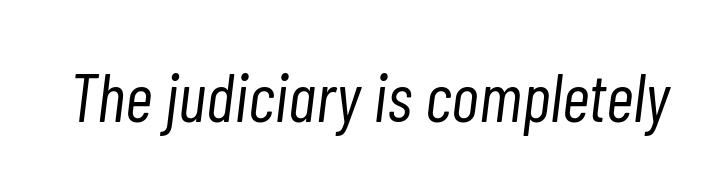
Q: Is the text bold? A: No.
Q: Is the text italic (slanted)? A: Yes, it leans right by about 7 degrees.
Q: Is the text underlined? A: No.
Q: Is the spacing between letters normal or unusually wide? A: Normal.
Q: Width (condensed, normal, or wide)? A: Condensed.
Q: Stroke contrast? A: Low.
Q: x-height? A: Medium.
Q: Monospaced? A: No.
